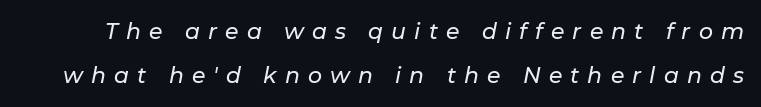
Q: Is the text italic (slanted)? A: Yes, it leans right by about 11 degrees.
Q: Is the text underlined? A: No.
Q: Is the spacing between letters normal or unusually wide? A: Unusually wide.
Q: Is the spacing between lines tight, normal or loose? A: Loose.
